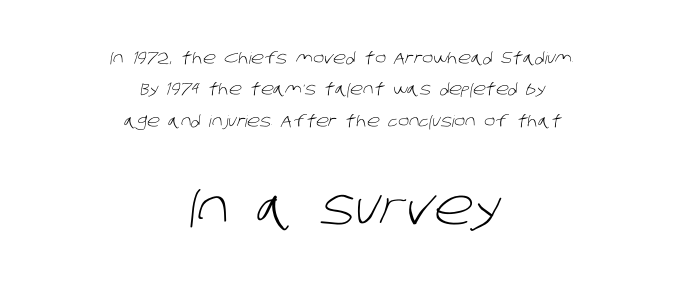
Q: Is the text bold? A: No.
Q: Is the typeface a serif or a sans-serif typeface? A: Sans-serif.
Q: Is the text underlined? A: No.
Q: How is the paragraph aligned? A: Centered.
Q: Is the spacing between letters normal or unusually wide? A: Normal.
Q: Is the spacing between lines tight, normal or loose? A: Loose.
Q: Which block of text is set in a larger size, the first (top) or the second (bottom)? A: The second (bottom) one.
Q: Width (condensed, normal, or wide)? A: Normal.
Q: Stroke contrast? A: Low.
Q: x-height? A: Large.
Q: Monospaced? A: No.
